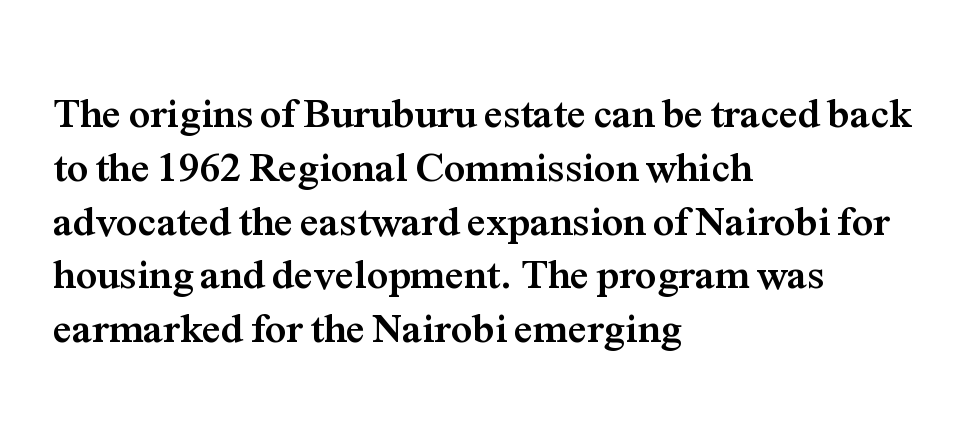
Does extra space separate the letters? No, they use regular spacing. The words here are not underlined. The face used here is proportionally spaced, like ordinary book or web type. On the weight axis this lands at bold, roughly 700. This block has exactly the height ordinary leading produces. Posture: vertical.
